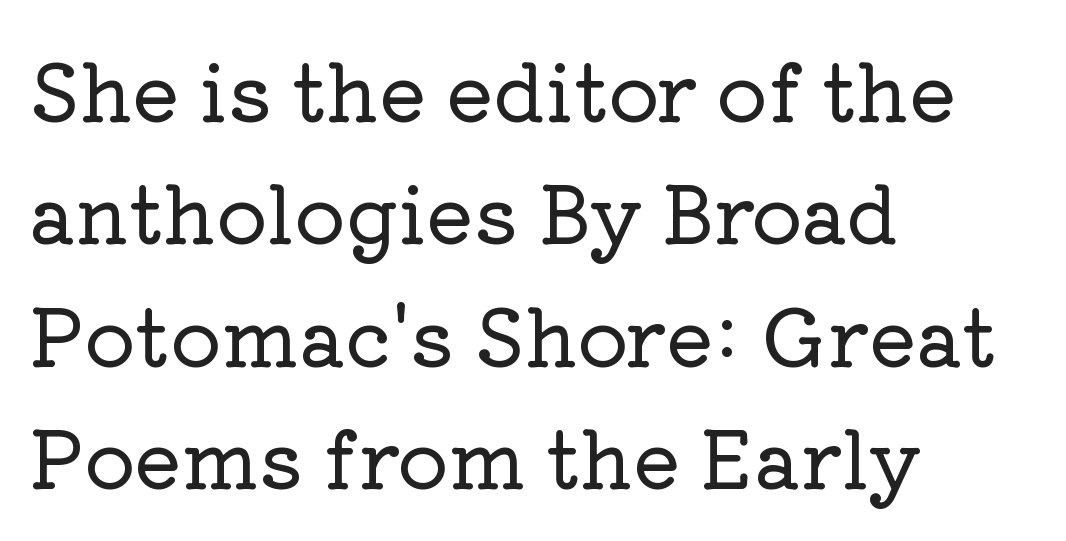
Q: Is the text italic (slanted)? A: No, it is upright.
Q: Is the typeface a serif or a sans-serif typeface? A: Serif.
Q: Is the text underlined? A: No.
Q: How is the paragraph aligned? A: Left-aligned.
Q: Is the spacing between letters normal or unusually wide? A: Normal.
Q: Is the spacing between lines tight, normal or loose? A: Normal.
Q: Width (condensed, normal, or wide)? A: Normal.
Q: Stroke contrast? A: Low.
Q: x-height? A: Medium.
Q: Monospaced? A: No.
